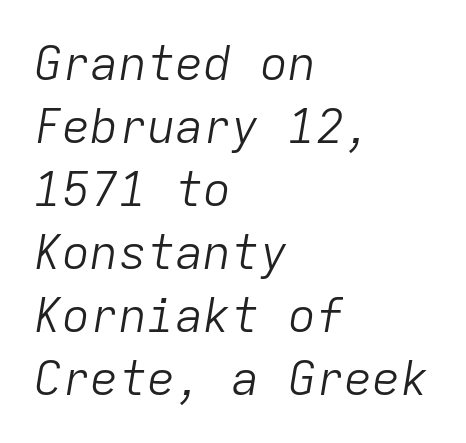
Notice how descenders clear the ascenders below comfortably — that's standard leading. Line starts are locked; line ends wander. Looking at the ascenders, they clearly lean. The baseline area is clear. Spacing verdict: monospaced, one width for all characters.
